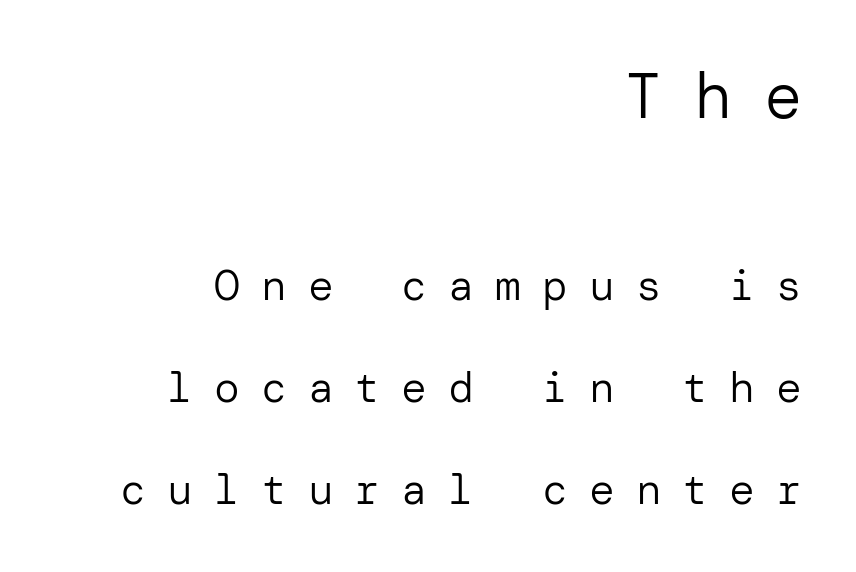
The image shows 64 px regular-weight sans-serif type, upright; set right-aligned, loose line spacing (2.37x), unusually wide letter spacing (+0.49 em), not underlined; the first (top) block is 1.49x larger; low stroke contrast and a medium x-height.
